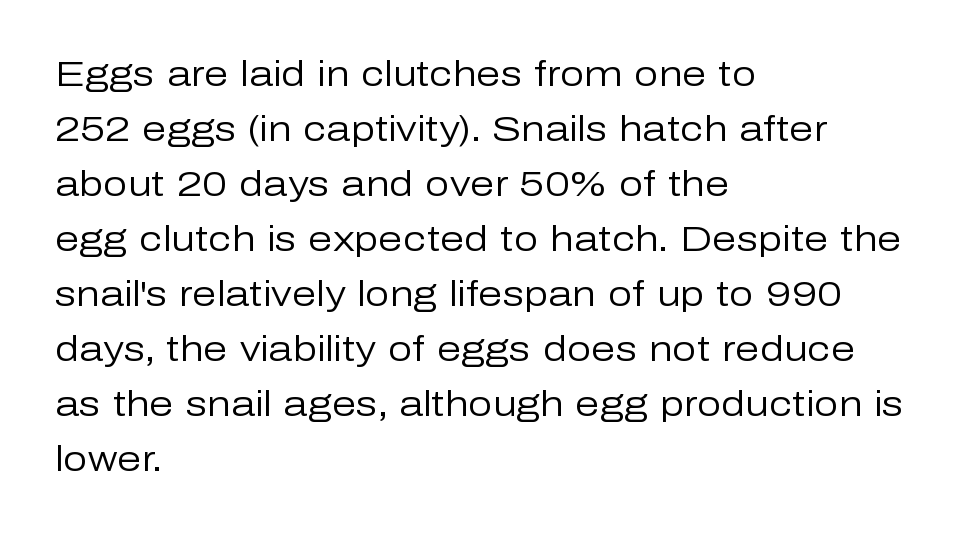
Is this a fixed-width face? No — the glyphs have proportional, varying widths. The ragged edge is on the right, which tells us the setting is flush left. This reads as an unemphasized weight, regular at the heaviest. The typeface chosen for these lines omits serifs.
